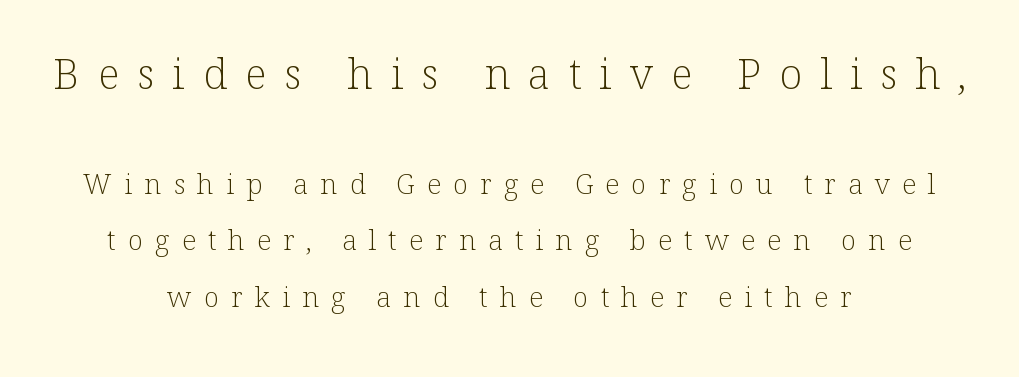
{"serif": "yes", "italic": "no", "bold": "no", "weight": "light", "width": "normal", "stroke_contrast": "low", "x_height": "medium", "monospaced": "no", "underline": "no", "align": "center", "line_spacing": "loose", "line_spacing_ratio": 2.01, "letter_spacing": "wide", "letter_spacing_em": 0.43, "larger_block": "first", "size_ratio": 1.5, "glyph_px": 42}
